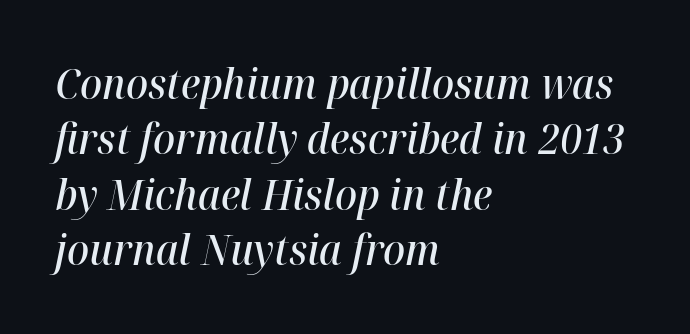
The image shows 41 px semibold type, italic (leaning right); set left-aligned, normal line spacing (1.35x), normal letter spacing, not underlined; high stroke contrast and a medium x-height.
